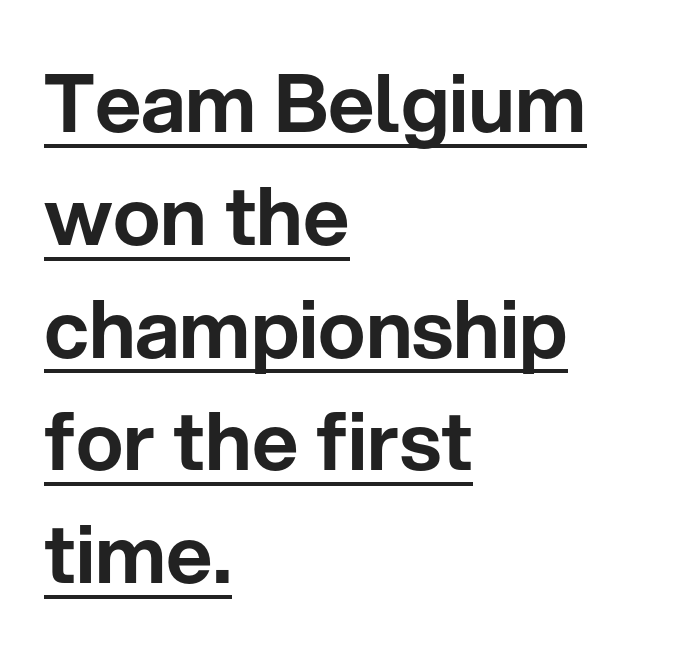
Vertical strokes here are truly vertical. Characters follow at the spacing the type designer built in. A sans-serif font was chosen for this passage. Is the block centered? No — it sits flush against the left margin.
